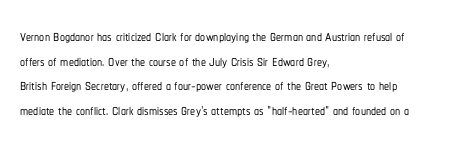
{"italic": "no", "underline": "no", "align": "left", "line_spacing_ratio": 1.23, "letter_spacing": "normal", "letter_spacing_em": 0.0, "glyph_px": 20}
